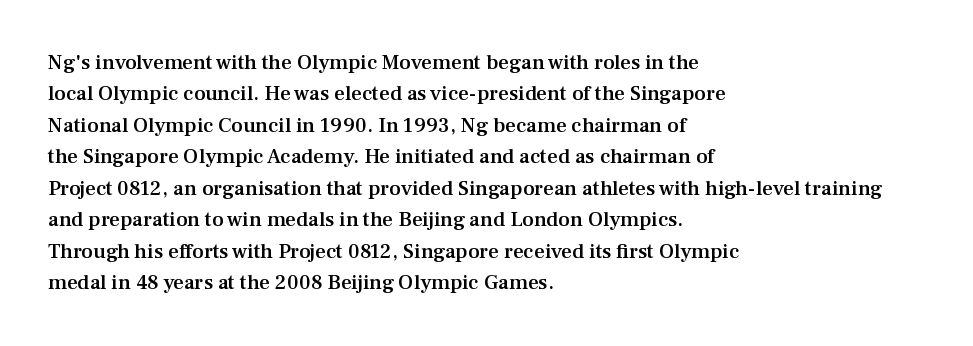
Q: Is the text bold? A: Semi-bold.
Q: Is the text italic (slanted)? A: No, it is upright.
Q: Is the text underlined? A: No.
Q: How is the paragraph aligned? A: Left-aligned.
Q: Is the spacing between letters normal or unusually wide? A: Normal.
Q: Is the spacing between lines tight, normal or loose? A: Normal.
